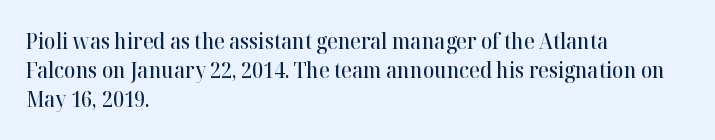
{"italic": "no", "bold": "semi", "underline": "no", "align": "left", "line_spacing": "normal", "line_spacing_ratio": 1.38, "letter_spacing": "normal", "letter_spacing_em": 0.0, "glyph_px": 21}
